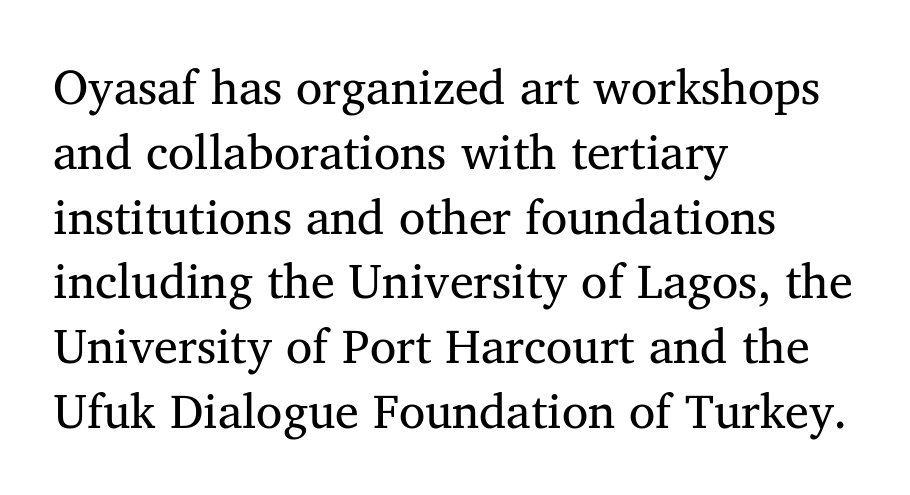
{"serif": "yes", "italic": "no", "bold": "no", "weight": "regular", "width": "normal", "stroke_contrast": "medium", "x_height": "medium", "monospaced": "no", "underline": "no", "align": "left", "line_spacing": "normal", "line_spacing_ratio": 1.35, "letter_spacing": "normal", "letter_spacing_em": 0.0, "glyph_px": 48}
